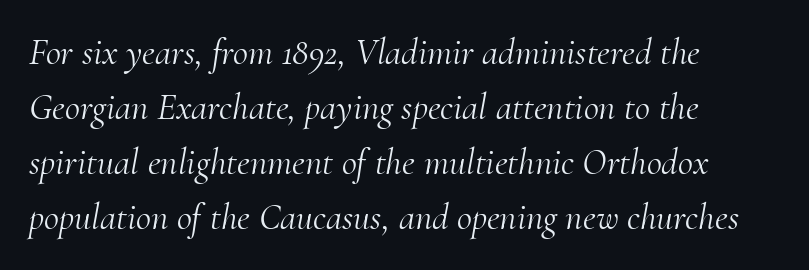
The image shows 37 px light serif type, italic (leaning right); set left-aligned, normal line spacing (1.49x), normal letter spacing, not underlined; medium stroke contrast and a small x-height.
